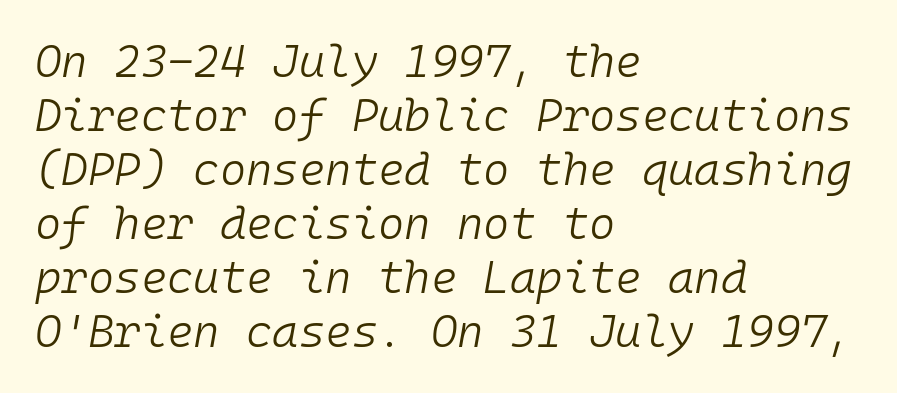
Look at the tracking — it's just the regular setting, nothing added. Is the stroke heavy? The answer is a plain regular-or-lighter. Spacing verdict: monospaced, one width for all characters. Leftover space on each line is placed entirely after the last word. The area under the type is left untouched.
